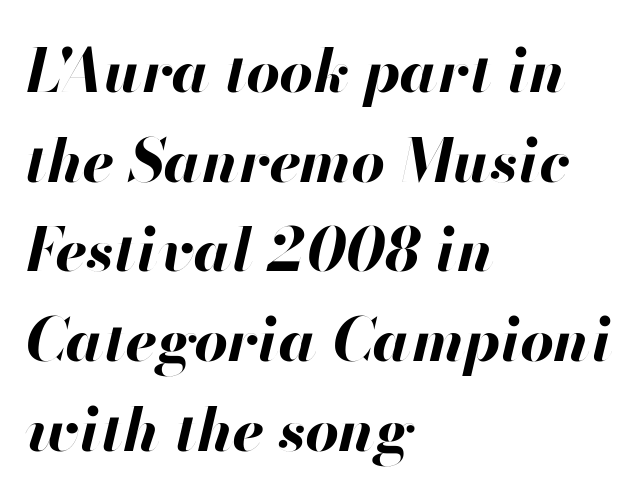
Line starts are locked; line ends wander. The passage shown is emphatically bold. The foot of each line stays bare and open. Notice how the stems are inclined rather than vertical — that's the hallmark of italics.
